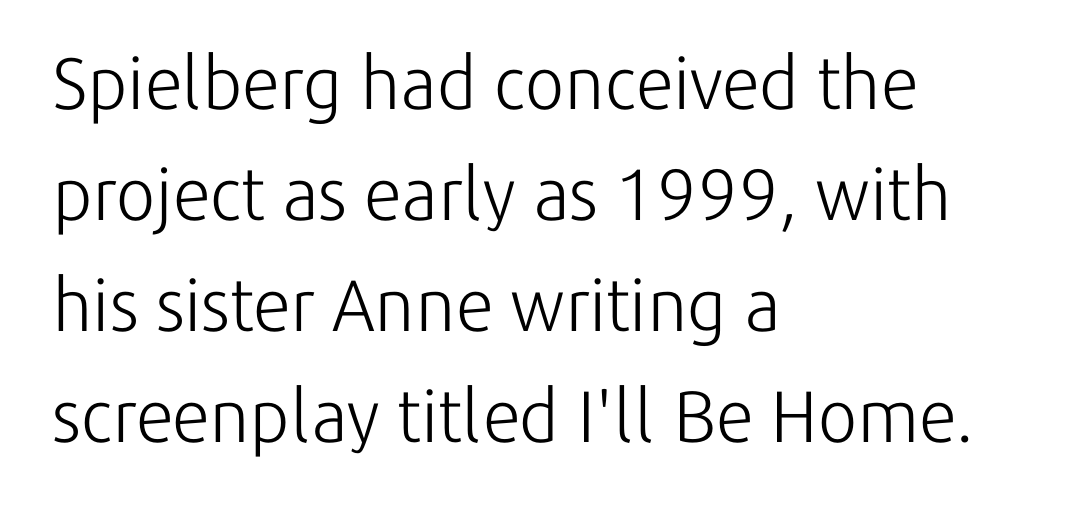
Baseline-to-baseline distance is the conventional proportion of letter height. Each stroke keeps to a modest, everyday thickness or less. Italic? Not at all — the glyphs are vertical. The letters advance in unequal steps, a hallmark of proportional type. A student would call this left alignment; a typographer would say flush left, rag right.
